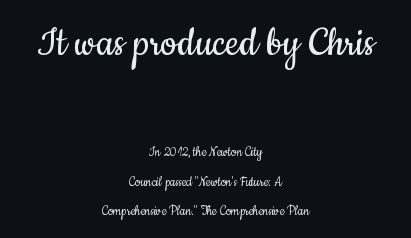
{"serif": "no", "bold": "no", "weight": "regular", "width": "condensed", "stroke_contrast": "low", "x_height": "small", "monospaced": "no", "underline": "no", "align": "center", "line_spacing": "loose", "line_spacing_ratio": 1.95, "letter_spacing": "normal", "letter_spacing_em": 0.0, "larger_block": "first", "size_ratio": 3.07, "glyph_px": 46}
